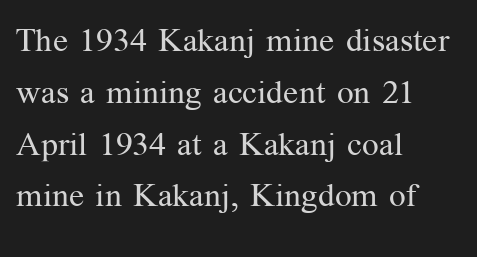
The image shows 33 px regular-weight serif type, upright; set left-aligned, normal line spacing (1.57x), normal letter spacing, not underlined; medium stroke contrast and a medium x-height.
